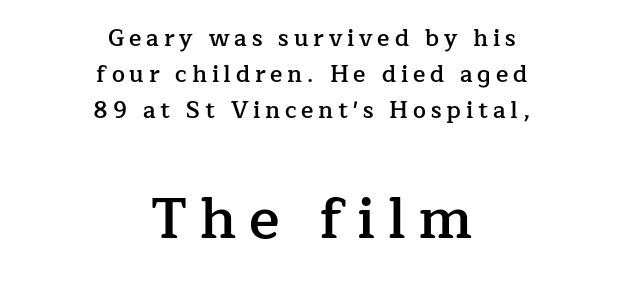
Note: smaller setting up top, larger setting below. Horizontal alignment here is central, giving a formal, balanced look. Short note: letters widely spaced. How heavy is the stroke? Medium-heavy — a semibold, shy of bold. Check under the words: just untouched page. Think of a printed novel: that variable character pitch is what you see here.
